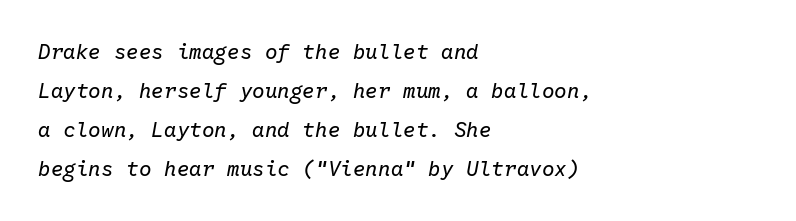
The image shows 21 px text type, italic (leaning right); set left-aligned, line spacing 1.86x, normal letter spacing, not underlined.
